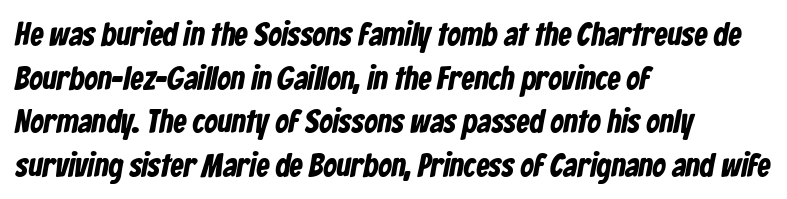
The image shows 33 px bold, condensed sans-serif type; set left-aligned, normal line spacing (1.32x), normal letter spacing, not underlined; low stroke contrast and a medium x-height.
